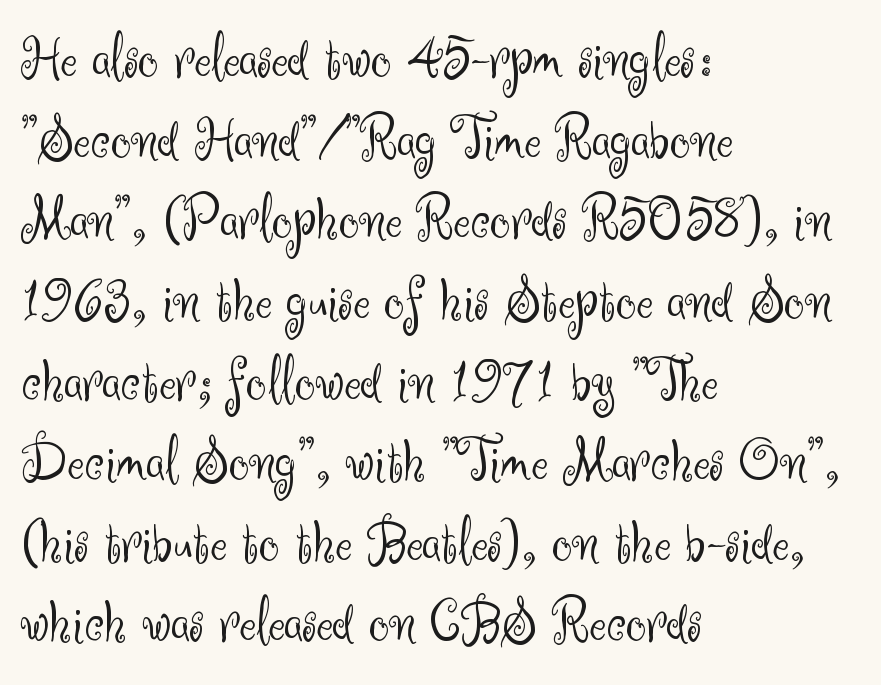
The rendering anchors every line to the left-hand side. This is not heavy type; no bold has been used. Does the type have serifs? No, each stem ends abruptly. Character widths vary here, with narrow letters taking less room than wide ones. Glyph-to-glyph distance matches everyday printed text.
